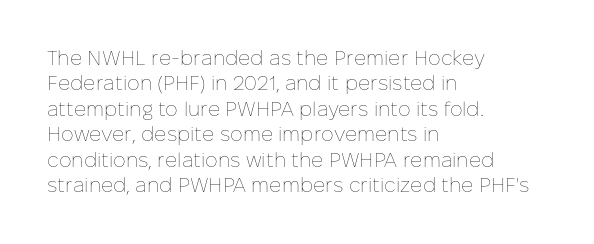
{"italic": "no", "bold": "no", "underline": "no", "align": "left", "line_spacing": "normal", "line_spacing_ratio": 1.27, "letter_spacing": "normal", "letter_spacing_em": 0.0, "glyph_px": 20}
